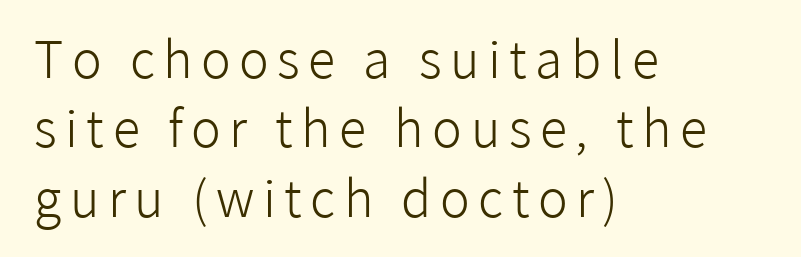
Q: Is the text bold? A: No.
Q: Is the text italic (slanted)? A: No, it is upright.
Q: Is the typeface a serif or a sans-serif typeface? A: Sans-serif.
Q: Is the text underlined? A: No.
Q: How is the paragraph aligned? A: Left-aligned.
Q: Is the spacing between lines tight, normal or loose? A: Normal.
Q: Width (condensed, normal, or wide)? A: Normal.
Q: Stroke contrast? A: Low.
Q: x-height? A: Medium.
Q: Monospaced? A: No.
